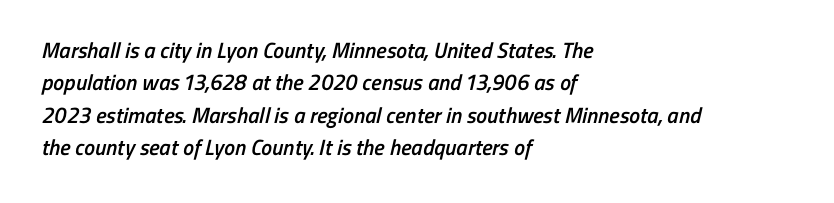
Q: Is the text bold? A: Semi-bold.
Q: Is the text underlined? A: No.
Q: How is the paragraph aligned? A: Left-aligned.
Q: Is the spacing between letters normal or unusually wide? A: Normal.
Q: Is the spacing between lines tight, normal or loose? A: Normal.
